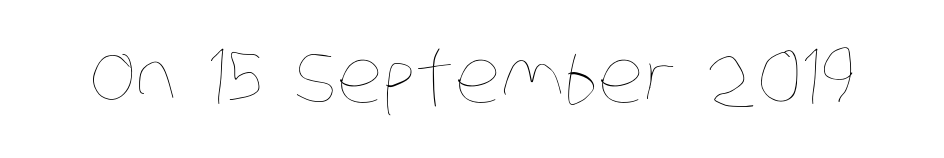
The image shows 73 px thin, condensed type; set normal letter spacing, not underlined; low stroke contrast and a large x-height.
